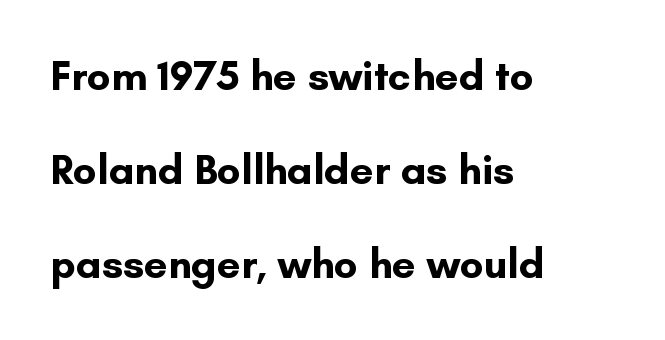
Inter-character spacing is left at the font's built-in metrics. Does the lettering tilt? It doesn't — this is upright. Notice the wide empty band between every row — that's loose leading. The letters carry no serifs — their stems end cleanly without finishing strokes. Character widths vary here, with narrow letters taking less room than wide ones. Underlining? Definitely not there.
